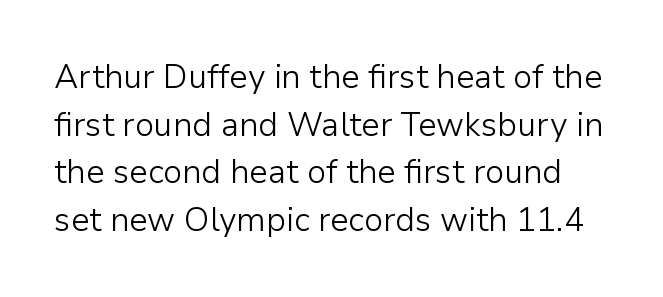
The glyphs are unaccompanied by any horizontal stroke below them. Weight: in the light-to-regular range. Every character sits straight up, as roman type does. Are there feet on the stems? There aren't — it's a sans. A typesetter would call this proportional, since set widths differ per character. The gaps between neighbouring characters are ordinary and unremarkable.
